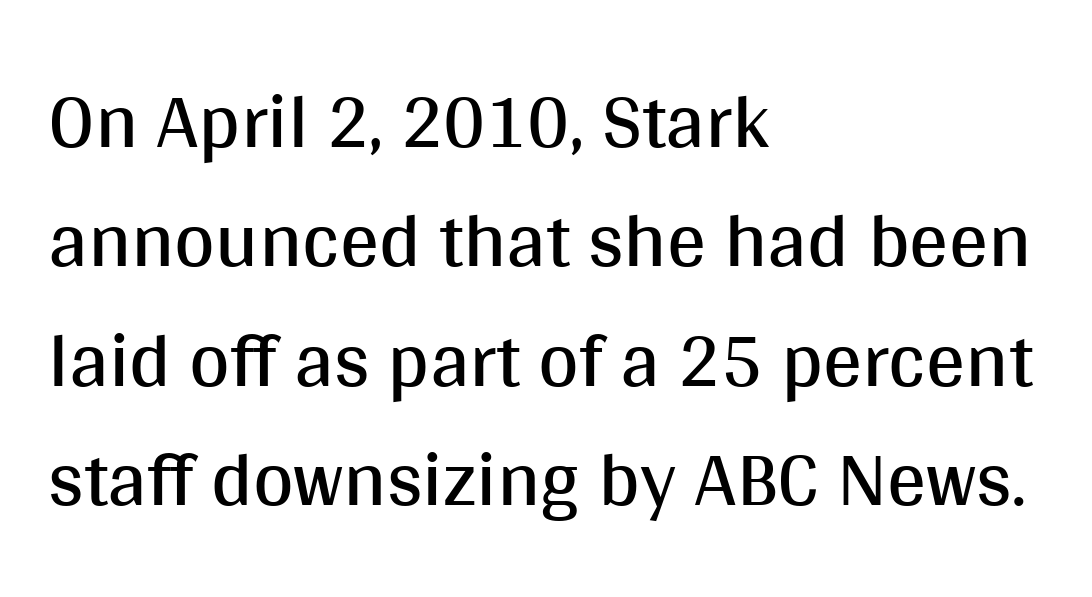
{"serif": "no", "italic": "no", "bold": "no", "weight": "regular", "width": "normal", "stroke_contrast": "medium", "x_height": "large", "monospaced": "no", "underline": "no", "align": "left", "line_spacing": "normal", "line_spacing_ratio": 1.53, "letter_spacing": "normal", "letter_spacing_em": 0.0, "glyph_px": 78}
